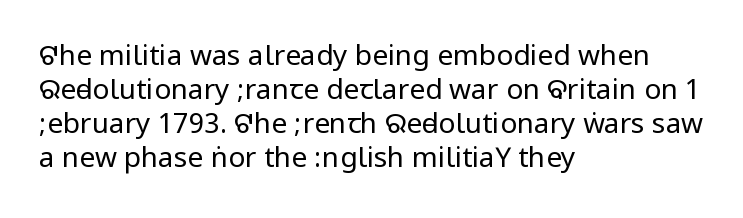
The image shows 28 px regular-weight, condensed sans-serif type, upright; set left-aligned, line spacing 1.21x, normal letter spacing, not underlined; low stroke contrast.
